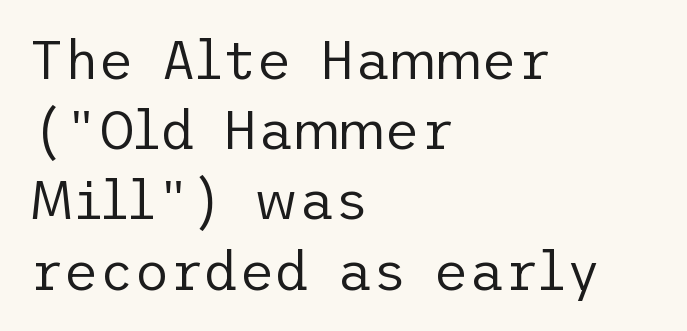
{"serif": "no", "italic": "no", "bold": "no", "weight": "regular", "width": "normal", "stroke_contrast": "low", "x_height": "medium", "underline": "no", "align": "left", "line_spacing": "normal", "line_spacing_ratio": 1.3, "letter_spacing": "normal", "letter_spacing_em": 0.0, "glyph_px": 54}
